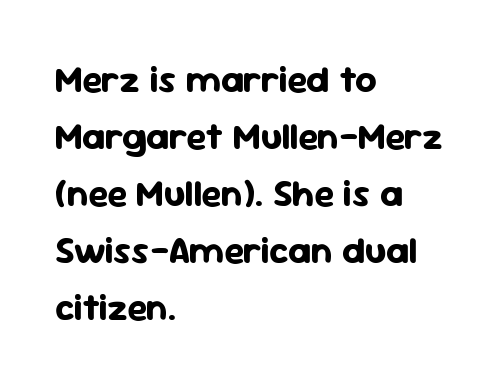
Nothing sits at the stroke ends, so this counts as sans-serif. This rendering leaves character spacing at its baseline value. The compositor pushed each line to the left boundary. These lines are rendered in a variable-pitch font. Students, this is bold: see how much ink each stroke carries.
